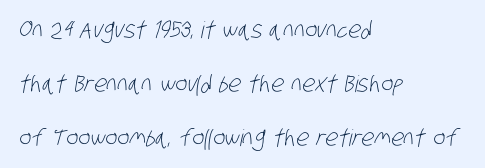
The image shows 23 px text type; set left-aligned, loose line spacing (2.34x), normal letter spacing, not underlined.
